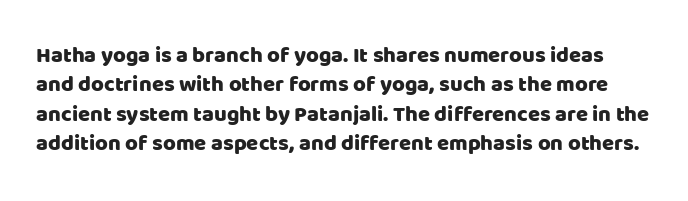
Q: Is the text italic (slanted)? A: No, it is upright.
Q: Is the text underlined? A: No.
Q: Is the spacing between letters normal or unusually wide? A: Normal.
Q: Is the spacing between lines tight, normal or loose? A: Normal.
